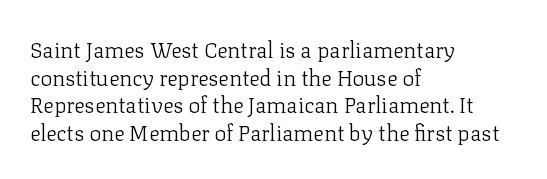
{"italic": "no", "bold": "no", "underline": "no", "align": "left", "line_spacing": "normal", "line_spacing_ratio": 1.26, "letter_spacing": "normal", "letter_spacing_em": 0.0, "glyph_px": 22}
